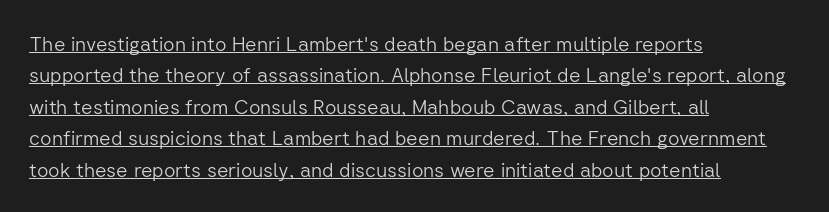
The image shows 20 px text type, upright; set left-aligned, normal line spacing (1.57x), normal letter spacing, underlined.
